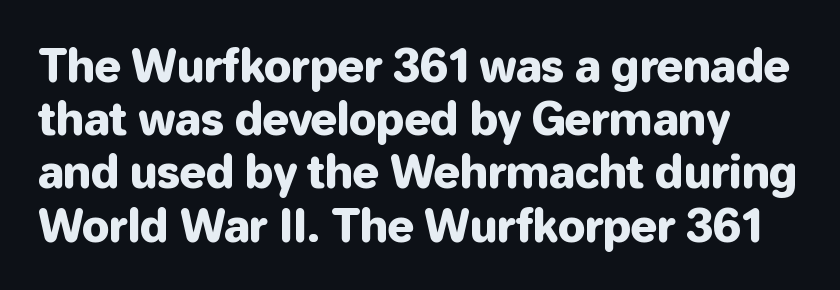
Characters remain perfectly vertical along every line. Nobody drew a line under any word here. Between one letter and the next there's only the usual sliver of space. The type family on display is of the sans-serif kind. Do the characters align in a grid? No, the font is proportional.
